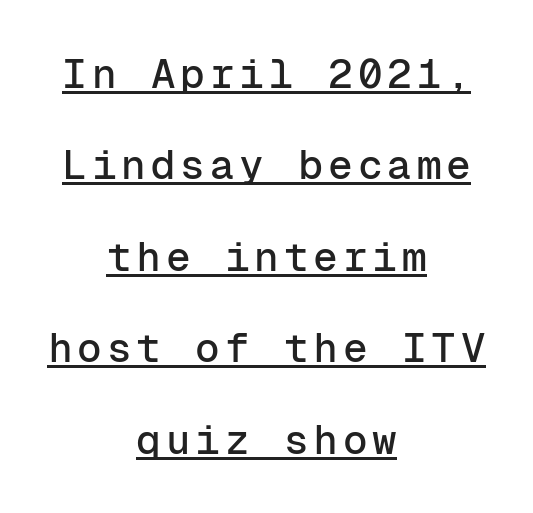
Q: Is the text italic (slanted)? A: No, it is upright.
Q: Is the typeface a serif or a sans-serif typeface? A: Sans-serif.
Q: Is the text underlined? A: Yes.
Q: How is the paragraph aligned? A: Centered.
Q: Is the spacing between lines tight, normal or loose? A: Loose.
Q: Width (condensed, normal, or wide)? A: Normal.
Q: Stroke contrast? A: Low.
Q: x-height? A: Medium.
Q: Monospaced? A: Yes.
